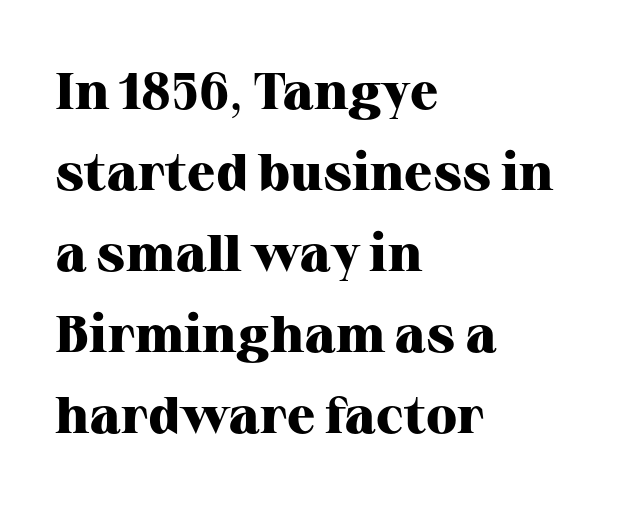
The image shows 52 px heavy serif type, upright; set left-aligned, normal line spacing (1.56x), normal letter spacing, not underlined; high stroke contrast and a medium x-height.
